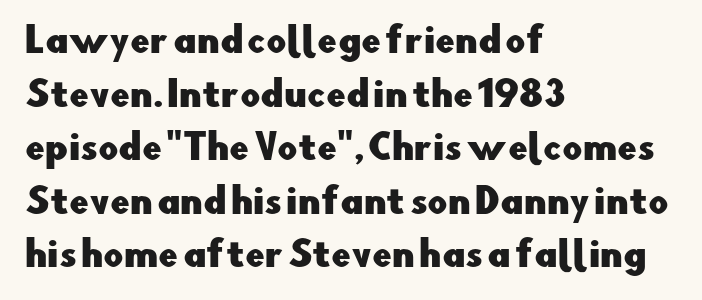
The image shows 35 px sans-serif type, upright; set left-aligned, normal line spacing (1.53x), normal letter spacing, not underlined; low stroke contrast and a small x-height.
